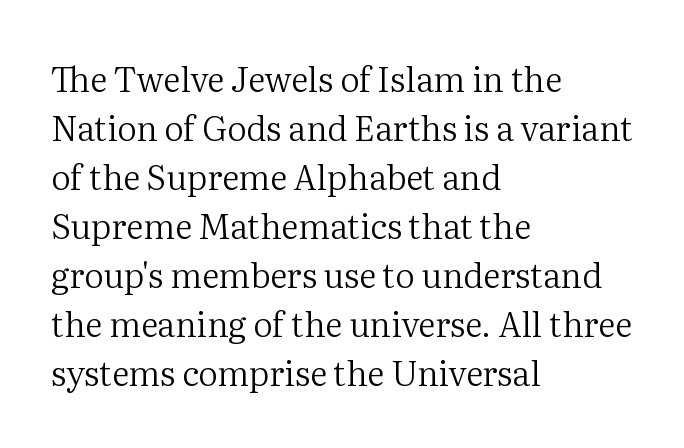
Character widths vary here, with narrow letters taking less room than wide ones. Rendered with straight, roman letterforms. Baseline-to-baseline distance is the conventional proportion of letter height. Clear beneath every line of the passage. Reading down the block, your eye returns to a fixed left position each line.
